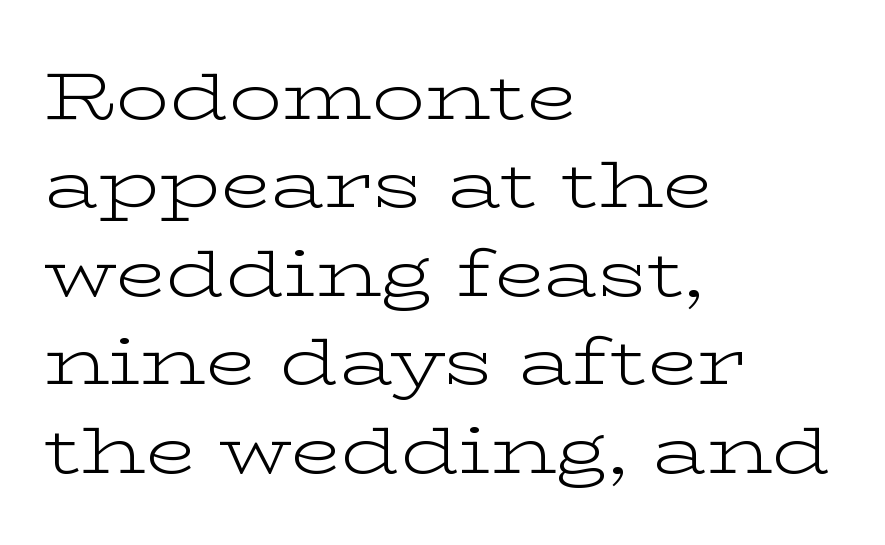
Q: Is the text bold? A: No.
Q: Is the text italic (slanted)? A: No, it is upright.
Q: Is the typeface a serif or a sans-serif typeface? A: Serif.
Q: Is the text underlined? A: No.
Q: How is the paragraph aligned? A: Left-aligned.
Q: Is the spacing between letters normal or unusually wide? A: Normal.
Q: Is the spacing between lines tight, normal or loose? A: Normal.
Q: Width (condensed, normal, or wide)? A: Wide.
Q: Stroke contrast? A: Low.
Q: x-height? A: Medium.
Q: Monospaced? A: No.
